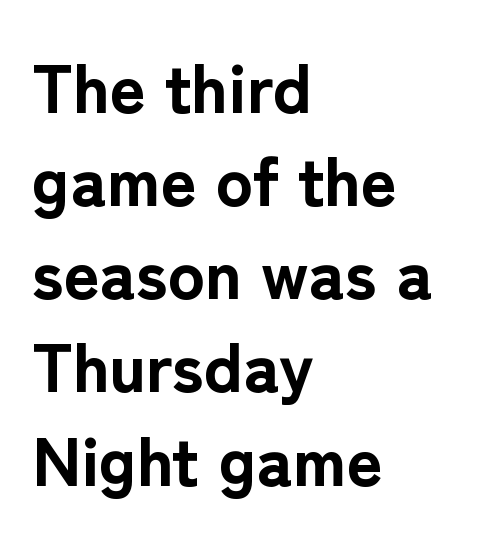
{"serif": "no", "italic": "no", "bold": "yes", "weight": "bold", "width": "normal", "stroke_contrast": "low", "x_height": "medium", "monospaced": "no", "underline": "no", "align": "left", "line_spacing": "normal", "line_spacing_ratio": 1.35, "letter_spacing": "normal", "letter_spacing_em": 0.0, "glyph_px": 69}
